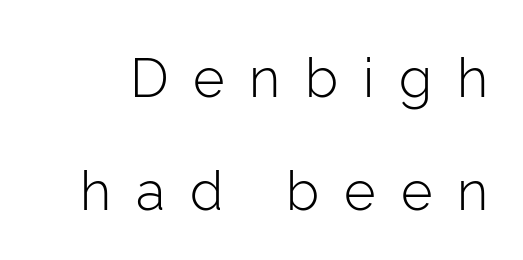
The image shows 54 px light sans-serif type, upright; set loose line spacing (2.1x), unusually wide letter spacing (+0.46 em), not underlined; low stroke contrast and a medium x-height.
